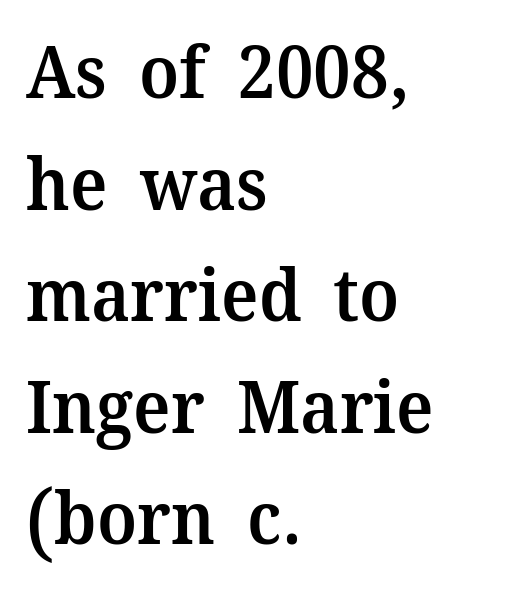
The image shows 72 px semibold serif type, upright; set left-aligned, normal line spacing (1.55x), normal letter spacing, not underlined; medium stroke contrast and a medium x-height.
